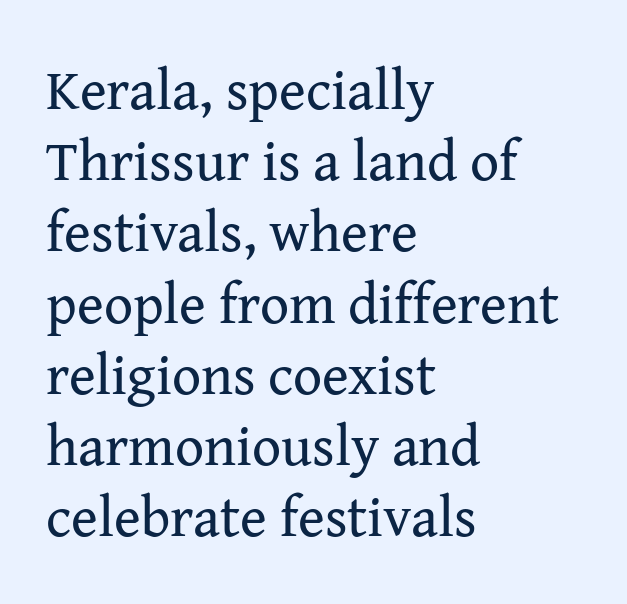
The image shows 57 px regular-weight serif type, upright; set left-aligned, normal line spacing (1.25x), normal letter spacing, not underlined; medium stroke contrast and a medium x-height.
